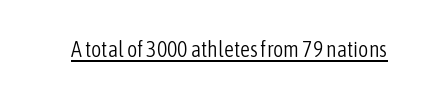
The image shows 22 px text type, upright; set normal letter spacing, underlined.
